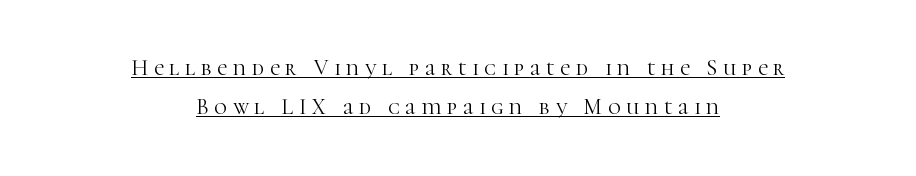
Q: Is the text bold? A: No.
Q: Is the text italic (slanted)? A: No, it is upright.
Q: Is the text underlined? A: Yes.
Q: How is the paragraph aligned? A: Centered.
Q: Is the spacing between letters normal or unusually wide? A: Unusually wide.
